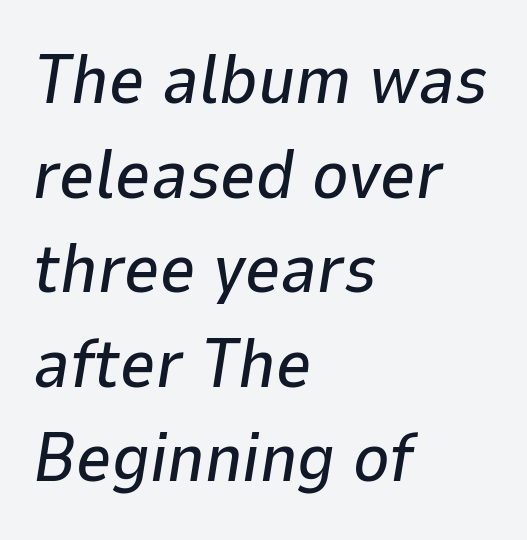
{"italic": "yes", "lean": "right", "slant_degrees": 9, "width": "normal", "stroke_contrast": "low", "x_height": "medium", "monospaced": "no", "underline": "no", "align": "left", "line_spacing": "normal", "line_spacing_ratio": 1.37, "letter_spacing": "normal", "letter_spacing_em": 0.0, "glyph_px": 69}
